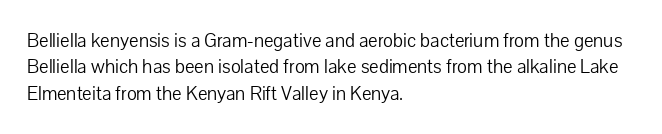
The image shows 20 px text type, upright; set left-aligned, normal line spacing (1.32x), normal letter spacing, not underlined.
